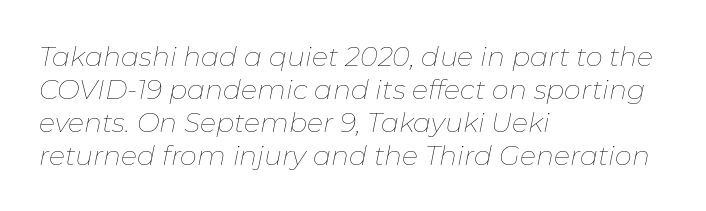
{"italic": "yes", "lean": "right", "slant_degrees": 11, "bold": "no", "underline": "no", "align": "left", "line_spacing_ratio": 1.22, "letter_spacing": "normal", "letter_spacing_em": 0.0, "glyph_px": 27}
